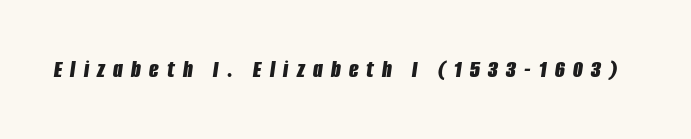
{"italic": "yes", "lean": "right", "slant_degrees": 8, "bold": "yes", "underline": "no", "letter_spacing": "wide", "letter_spacing_em": 0.33, "glyph_px": 25}
